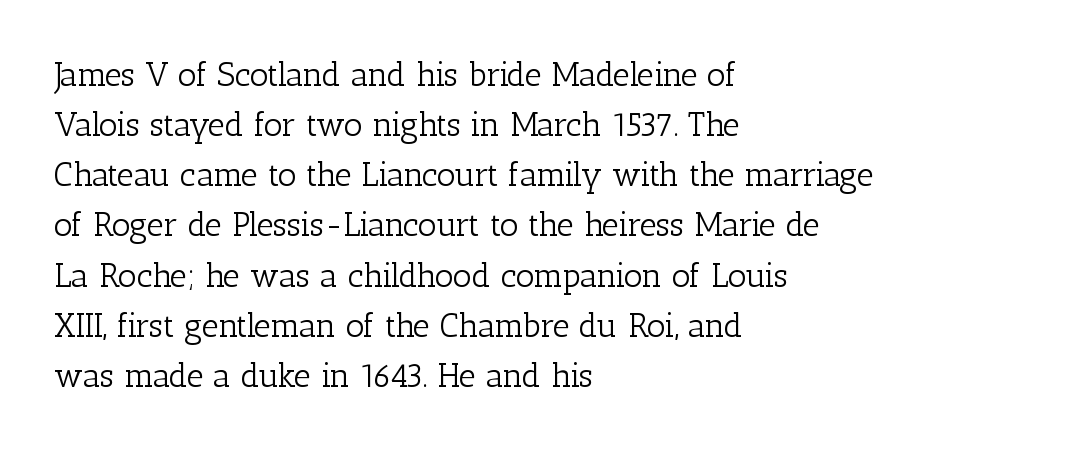
Reading down the block, your eye returns to a fixed left position each line. The glyphs in this specimen are seriffed. The font is comparable to plain body text, perhaps lighter. The rendering uses natural spacing where letterforms have individual widths.
